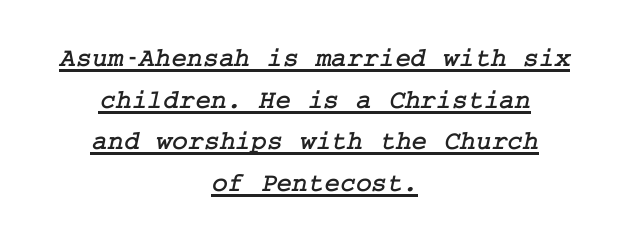
Q: Is the text underlined? A: Yes.
Q: How is the paragraph aligned? A: Centered.
Q: Is the spacing between letters normal or unusually wide? A: Normal.
Q: Is the spacing between lines tight, normal or loose? A: Normal.
